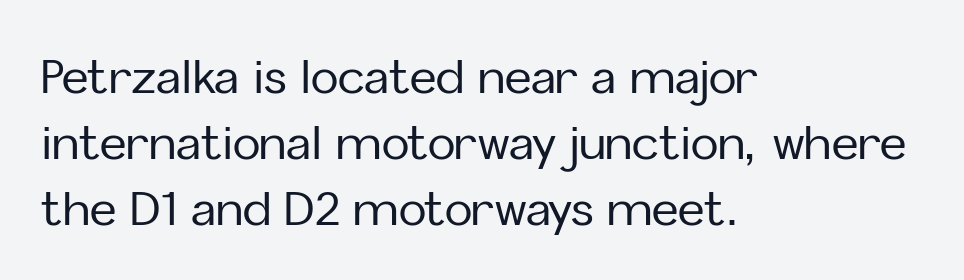
The image shows 46 px sans-serif type, upright; set left-aligned, normal line spacing (1.44x), normal letter spacing, not underlined; low stroke contrast and a medium x-height.
